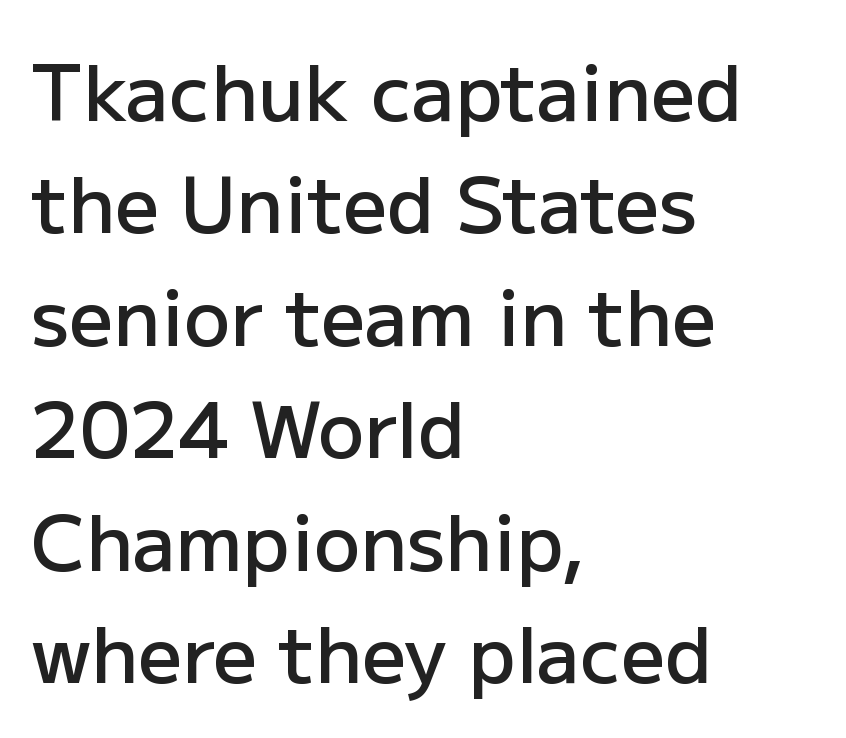
Q: Is the text bold? A: Semi-bold.
Q: Is the text italic (slanted)? A: No, it is upright.
Q: Is the typeface a serif or a sans-serif typeface? A: Sans-serif.
Q: Is the text underlined? A: No.
Q: How is the paragraph aligned? A: Left-aligned.
Q: Is the spacing between letters normal or unusually wide? A: Normal.
Q: Is the spacing between lines tight, normal or loose? A: Normal.
Q: Width (condensed, normal, or wide)? A: Normal.
Q: Stroke contrast? A: Low.
Q: x-height? A: Medium.
Q: Monospaced? A: No.
